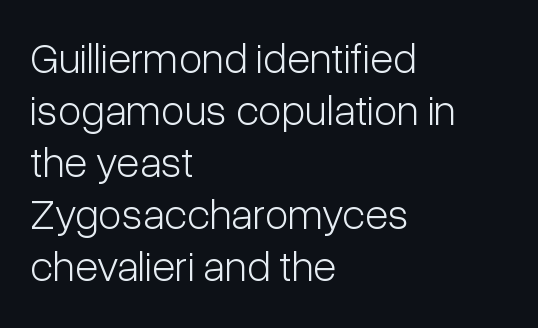
The image shows 43 px light, condensed sans-serif type, upright; set left-aligned, line spacing 1.21x, normal letter spacing, not underlined; low stroke contrast and a medium x-height.
